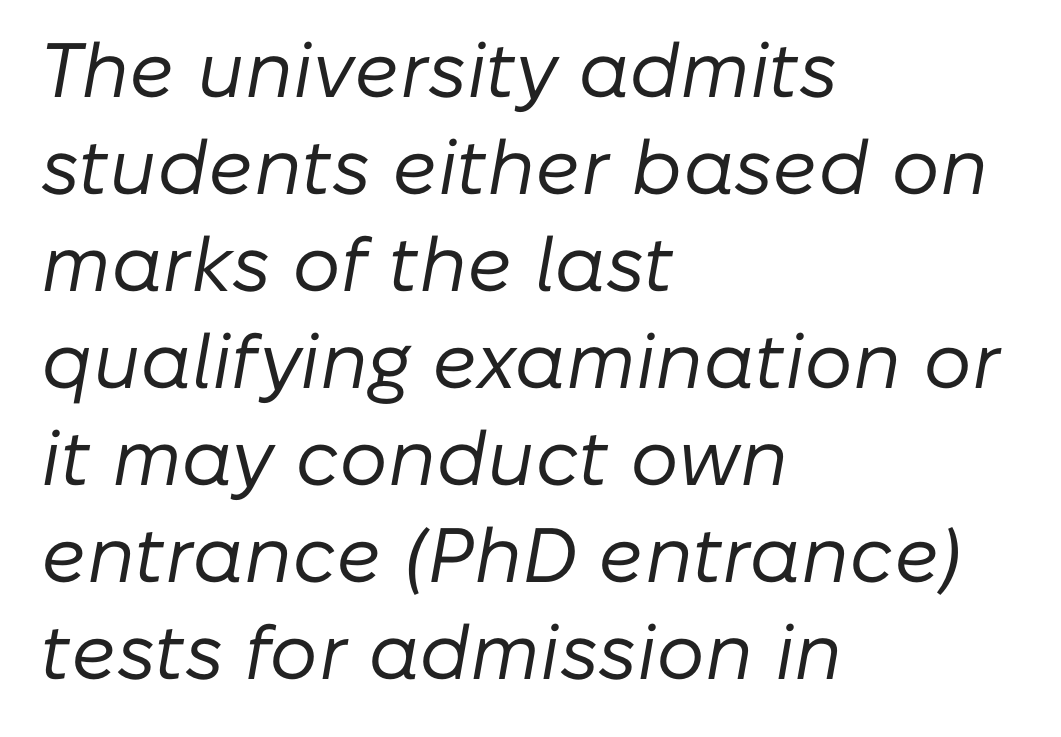
Q: Is the text bold? A: No.
Q: Is the text italic (slanted)? A: Yes, it leans right by about 10 degrees.
Q: Is the text underlined? A: No.
Q: How is the paragraph aligned? A: Left-aligned.
Q: Is the spacing between letters normal or unusually wide? A: Normal.
Q: Is the spacing between lines tight, normal or loose? A: Normal.
Q: Width (condensed, normal, or wide)? A: Normal.
Q: Stroke contrast? A: Low.
Q: x-height? A: Medium.
Q: Monospaced? A: No.
